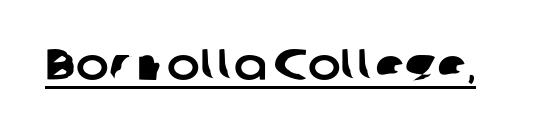
Proportional: the letters do not fall into vertical columns. In terms of letterform style, serifs are entirely absent. The face used here appears with an underline applied. You could call the tracking neutral — neither tight nor loose.
